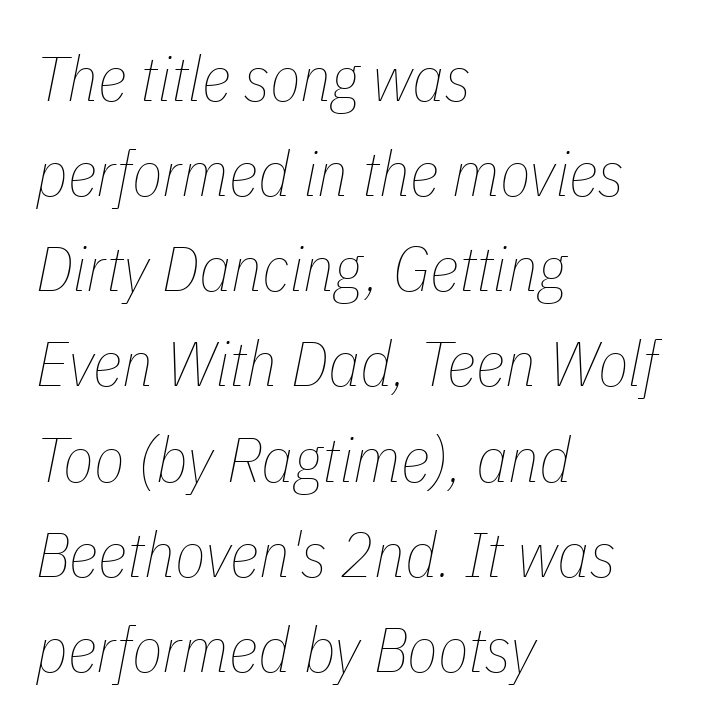
Q: Is the text bold? A: No.
Q: Is the text italic (slanted)? A: Yes, it leans right by about 11 degrees.
Q: Is the text underlined? A: No.
Q: How is the paragraph aligned? A: Left-aligned.
Q: Is the spacing between letters normal or unusually wide? A: Normal.
Q: Is the spacing between lines tight, normal or loose? A: Normal.
Q: Width (condensed, normal, or wide)? A: Condensed.
Q: Stroke contrast? A: Low.
Q: x-height? A: Medium.
Q: Monospaced? A: No.
